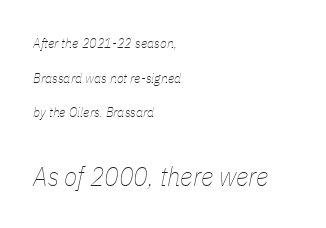
The area under the type is left untouched. This is not heavy type; no bold has been used. Compared with a centered layout, this one pins lines to the left instead. This rendering leaves character spacing at its baseline value. The axis of the letterforms is tilted away from vertical. Students, observe: this is what heavily led, spacious text looks like.
